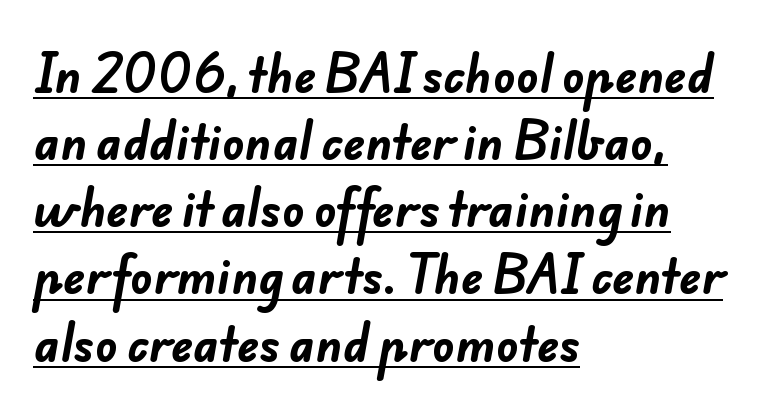
The image shows 46 px bold sans-serif type; set left-aligned, normal line spacing (1.46x), normal letter spacing, underlined; low stroke contrast and a small x-height.
